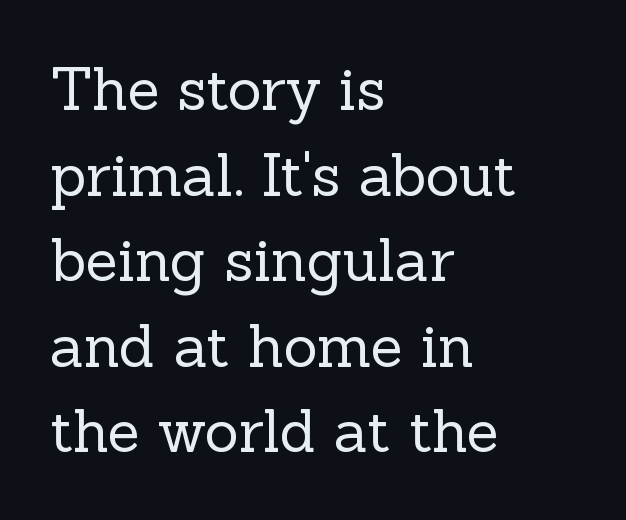
Ordinary non-slanted type is in use. Character widths vary here, with narrow letters taking less room than wide ones. A light-to-regular cut is what we see here. Is the block centered? No — it sits flush against the left margin. I'd call this a serif setting — the letters wear small feet. Regular leading.
